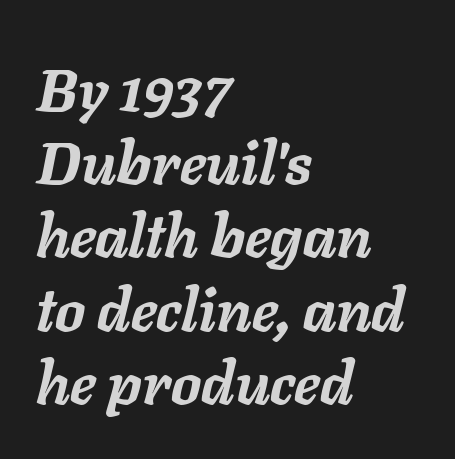
The image shows 60 px semibold type, italic (leaning right); set left-aligned, line spacing 1.22x, normal letter spacing, not underlined; low stroke contrast and a medium x-height.
